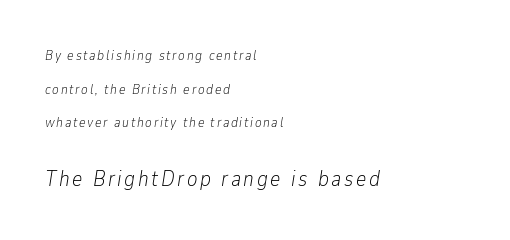
{"italic": "yes", "lean": "right", "slant_degrees": 9, "bold": "no", "underline": "no", "align": "left", "line_spacing": "loose", "line_spacing_ratio": 2.4, "larger_block": "second", "size_ratio": 1.57, "glyph_px": 22}
